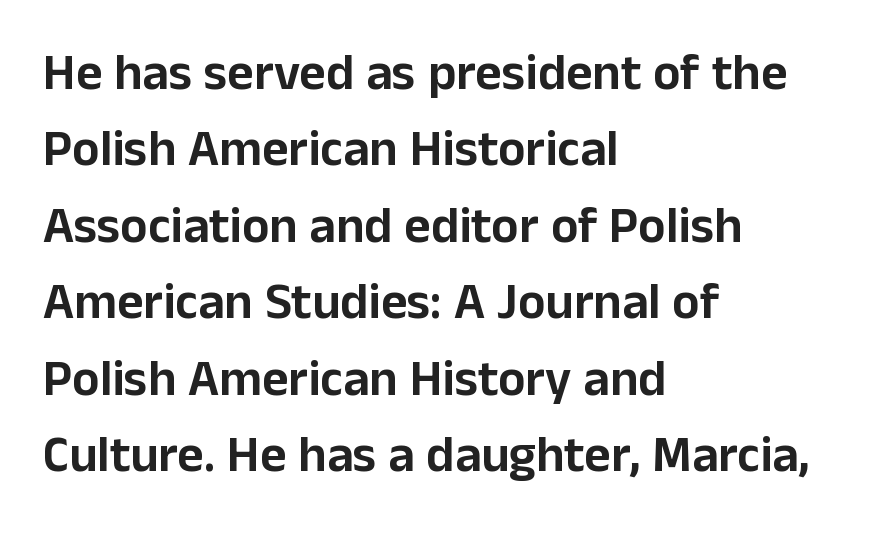
{"serif": "no", "italic": "no", "width": "normal", "stroke_contrast": "low", "x_height": "medium", "monospaced": "no", "underline": "no", "align": "left", "line_spacing": "normal", "line_spacing_ratio": 1.5, "letter_spacing": "normal", "letter_spacing_em": 0.0, "glyph_px": 51}
